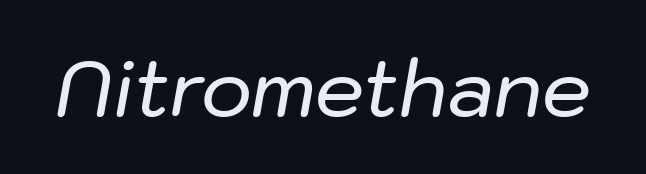
Q: Is the text italic (slanted)? A: Yes, it leans right by about 10 degrees.
Q: Is the text underlined? A: No.
Q: Is the spacing between letters normal or unusually wide? A: Normal.
Q: Width (condensed, normal, or wide)? A: Normal.
Q: Stroke contrast? A: Low.
Q: x-height? A: Medium.
Q: Monospaced? A: No.
